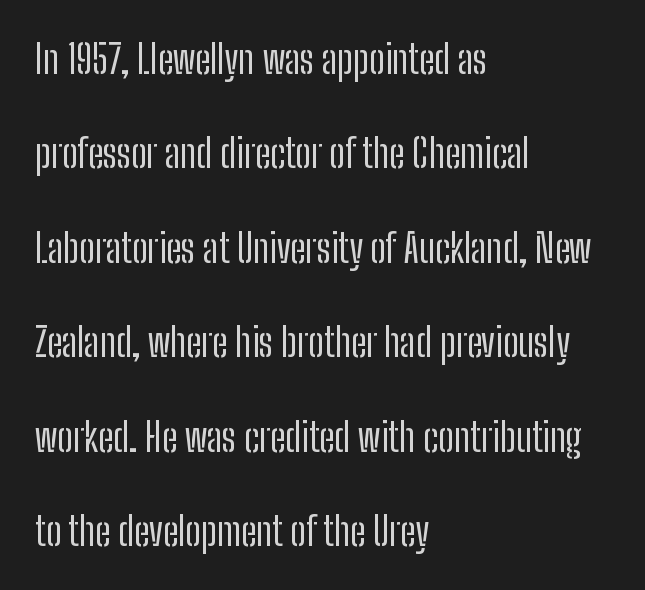
The face used here is rendered with its standard letterfit. Italic? Not at all — the glyphs are vertical. Each new line begins a long way beneath the previous one. No feet cap the strokes, marking this as sans-serif type. The glyphs are unaccompanied by any horizontal stroke below them. Proportional: the letters do not fall into vertical columns.
